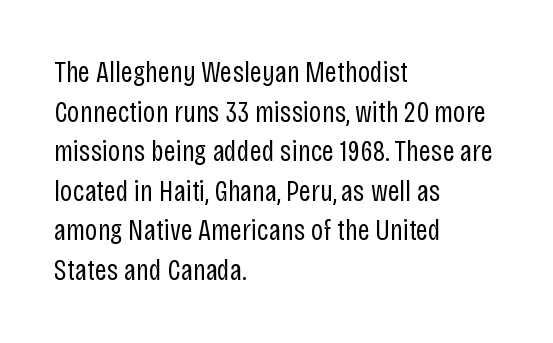
Descenders hang freely into open space. The rendering anchors every line to the left-hand side. The font's upright variant was chosen for this text. This sample uses plain, unmodified letter spacing. Weight: regular or lighter. Is this a sans? Yes — the strokes have no serifs.
